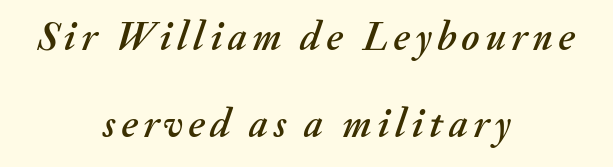
{"italic": "yes", "lean": "right", "slant_degrees": 20, "width": "normal", "stroke_contrast": "medium", "x_height": "small", "monospaced": "no", "underline": "no", "align": "center", "line_spacing": "loose", "line_spacing_ratio": 2.11, "glyph_px": 41}
